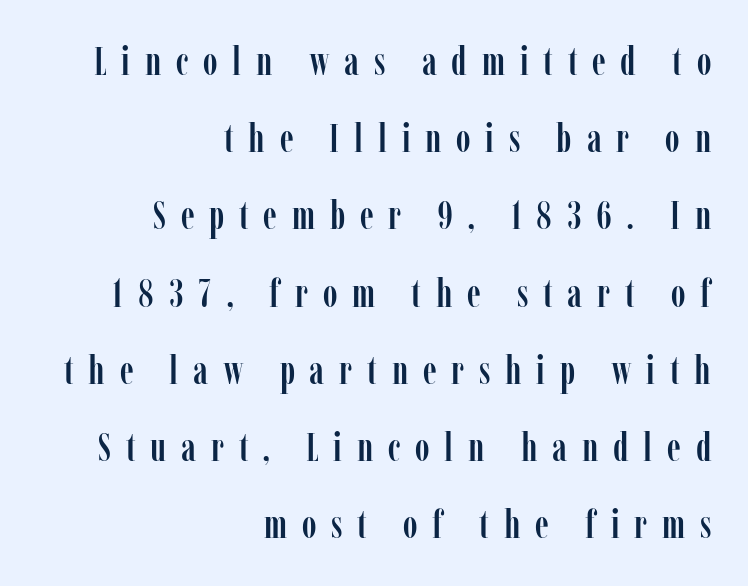
Q: Is the text italic (slanted)? A: No, it is upright.
Q: Is the typeface a serif or a sans-serif typeface? A: Serif.
Q: Is the text underlined? A: No.
Q: How is the paragraph aligned? A: Right-aligned.
Q: Is the spacing between letters normal or unusually wide? A: Unusually wide.
Q: Is the spacing between lines tight, normal or loose? A: Loose.
Q: Width (condensed, normal, or wide)? A: Condensed.
Q: Stroke contrast? A: Low.
Q: x-height? A: Medium.
Q: Monospaced? A: No.
